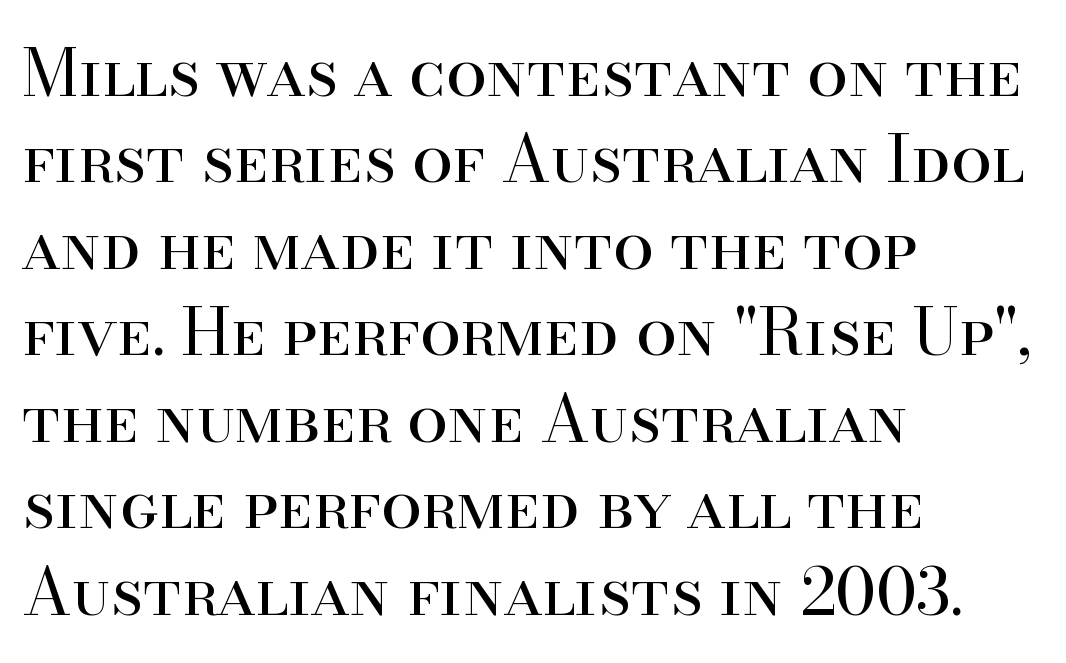
The image shows 65 px regular-weight serif type, upright; set left-aligned, normal line spacing (1.33x), normal letter spacing, not underlined; high stroke contrast and a small x-height.
